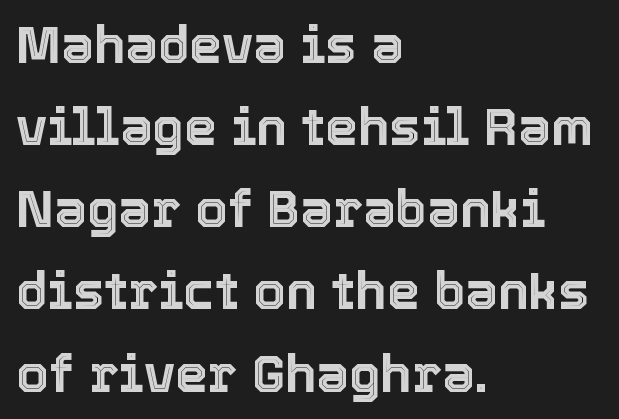
{"italic": "no", "width": "normal", "x_height": "medium", "monospaced": "no", "underline": "no", "align": "left", "line_spacing": "normal", "line_spacing_ratio": 1.58, "letter_spacing": "normal", "letter_spacing_em": 0.0, "glyph_px": 52}
